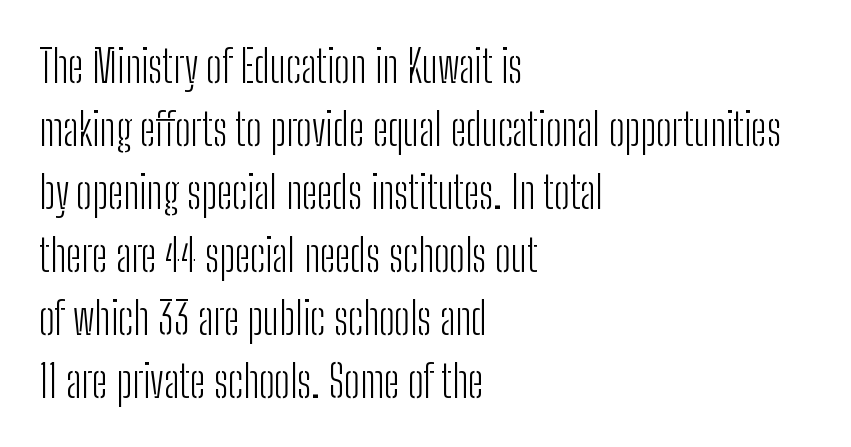
The image shows 44 px light, condensed sans-serif type, upright; set left-aligned, normal line spacing (1.43x), normal letter spacing, not underlined; low stroke contrast and a medium x-height.
